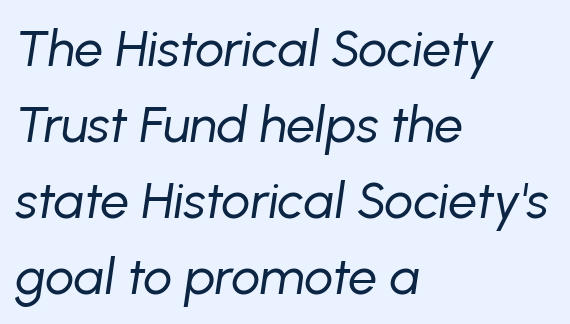
Evenly set lines give the paragraph a standard silhouette. Characters are canted at an angle relative to the baseline's perpendicular. These lines stack with their left ends in a neat column. Ink coverage per letter is moderate at most. Spacing verdict: proportional, widths tailored to each character.
